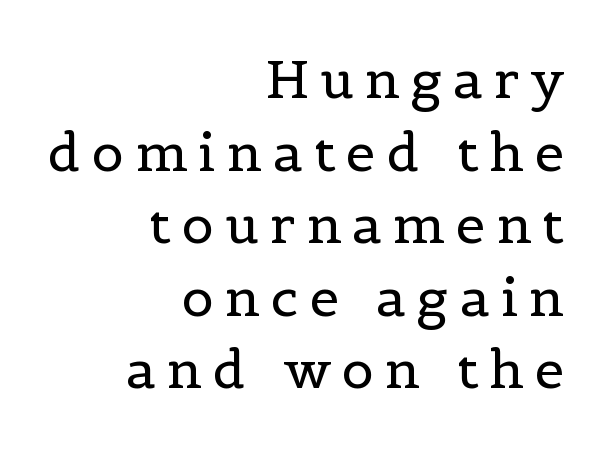
Upright lettering throughout. Which margin do the lines hug? The right one — the left edge is uneven. What's the leading like? Ordinary, nothing unusual. Letters have the restrained weight of plain body copy at most.
